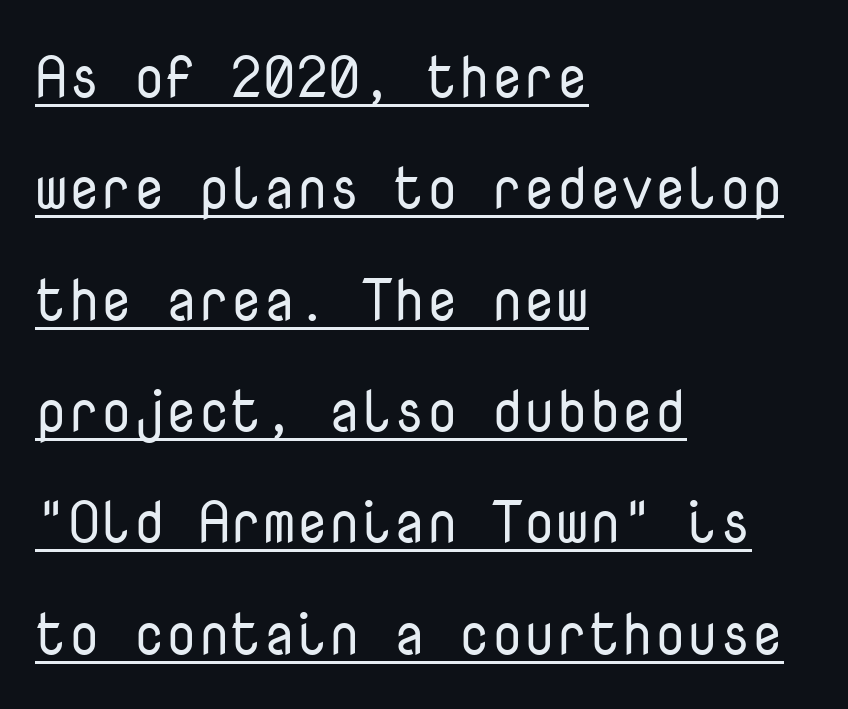
The face looks like a standard text weight, possibly lighter. Layout note: lines flush left. Students, observe: this is what heavily led, spacious text looks like. Spacing between characters is what you'd get straight out of the box.
